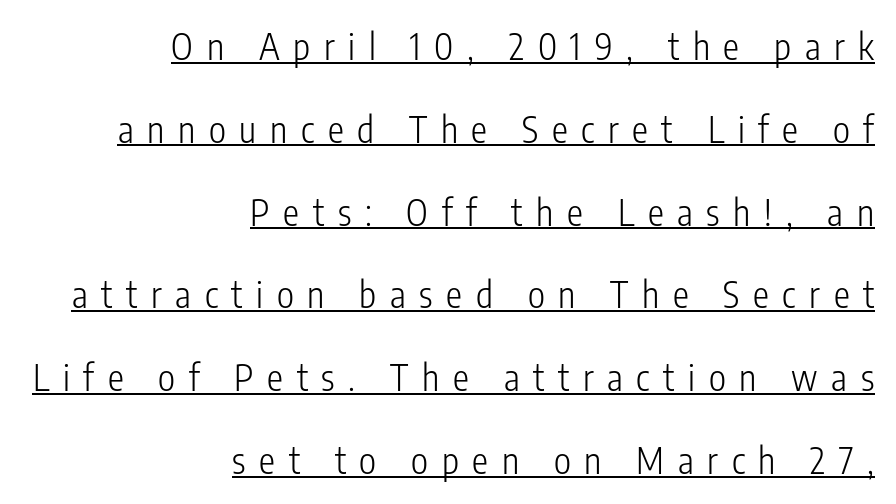
The image shows 36 px light, condensed sans-serif type, upright; set right-aligned, loose line spacing (2.3x), unusually wide letter spacing (+0.38 em), underlined; low stroke contrast and a medium x-height.
